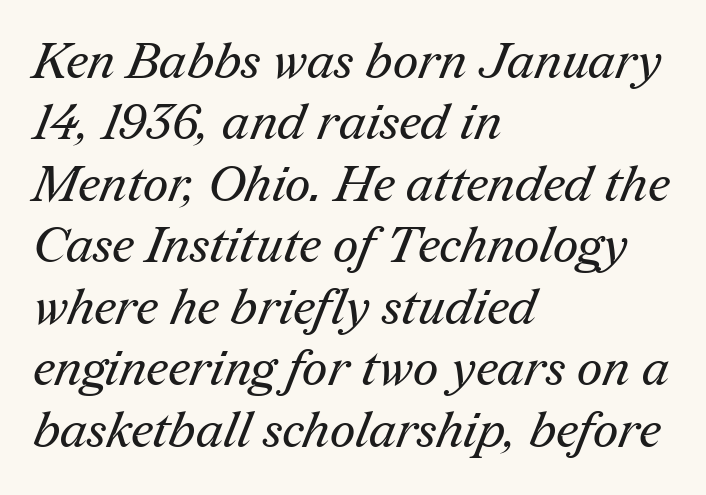
Words float on clear page, feet unadorned. Heaviness? Minimal to ordinary, like unemphasized prose. The passage shown is typeset with a serif family. The letters sit at their default tracking, neither squeezed nor spread.
